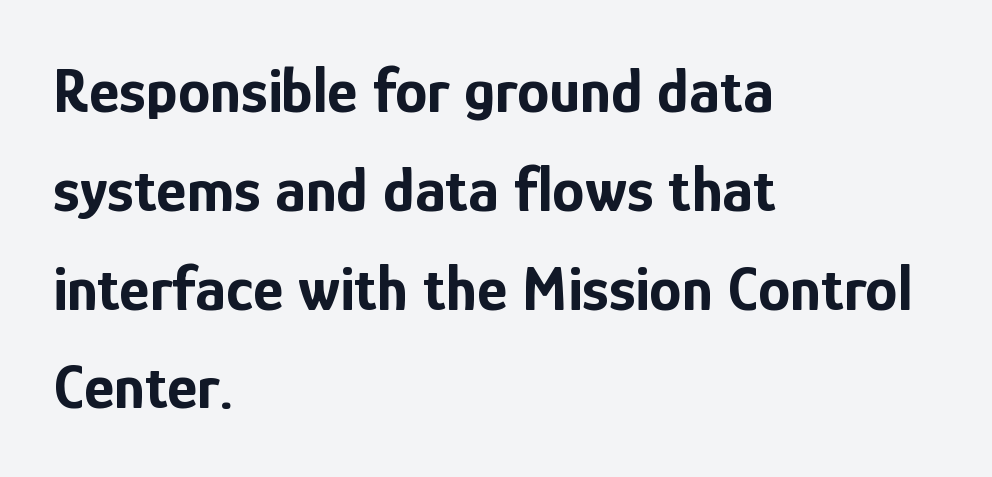
{"serif": "no", "italic": "no", "bold": "yes", "weight": "bold", "width": "condensed", "stroke_contrast": "low", "x_height": "medium", "monospaced": "no", "underline": "no", "align": "left", "line_spacing": "normal", "line_spacing_ratio": 1.52, "letter_spacing": "normal", "letter_spacing_em": 0.0, "glyph_px": 65}
